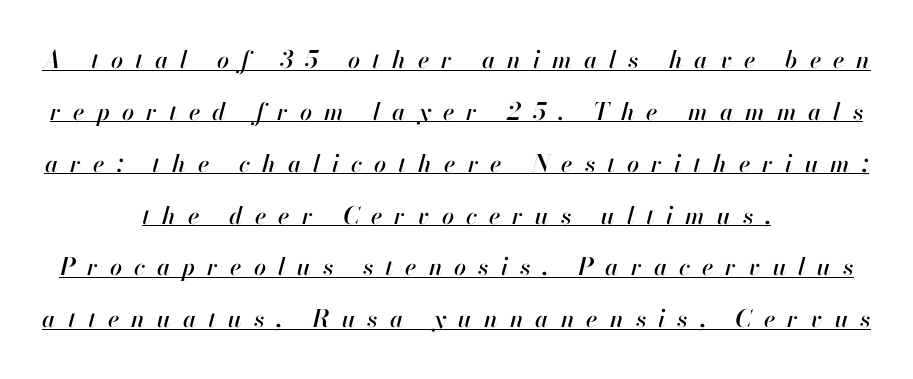
{"italic": "yes", "lean": "right", "slant_degrees": 13, "underline": "yes", "align": "center", "line_spacing": "loose", "line_spacing_ratio": 2.16, "letter_spacing": "wide", "letter_spacing_em": 0.5, "glyph_px": 24}
